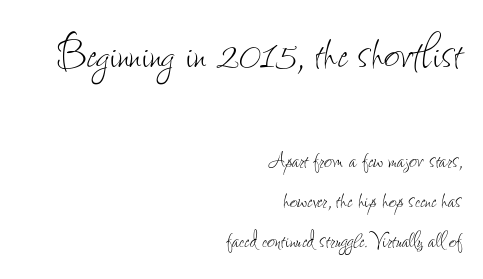
The image shows 54 px thin, condensed type; set right-aligned, normal line spacing (1.48x), normal letter spacing, not underlined; the first (top) block is 2.0x larger; low stroke contrast and a small x-height.
